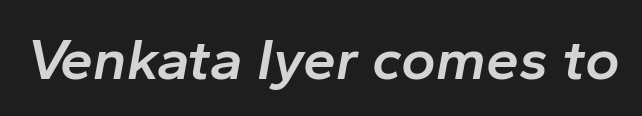
Q: Is the text bold? A: Semi-bold.
Q: Is the text italic (slanted)? A: Yes, it leans right by about 10 degrees.
Q: Is the text underlined? A: No.
Q: Is the spacing between letters normal or unusually wide? A: Normal.
Q: Width (condensed, normal, or wide)? A: Normal.
Q: Stroke contrast? A: Low.
Q: x-height? A: Medium.
Q: Monospaced? A: No.
